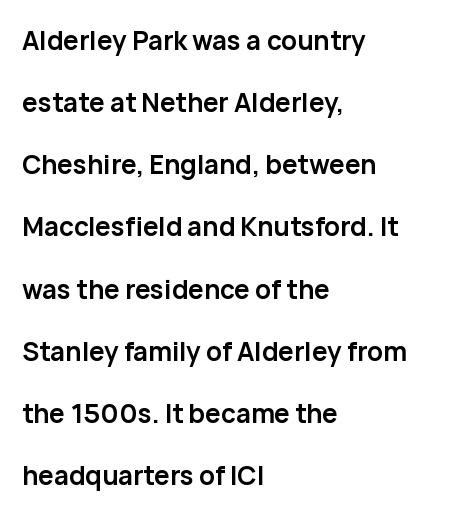
{"italic": "no", "bold": "yes", "underline": "no", "align": "left", "line_spacing": "loose", "line_spacing_ratio": 2.39, "letter_spacing": "normal", "letter_spacing_em": 0.0, "glyph_px": 26}
